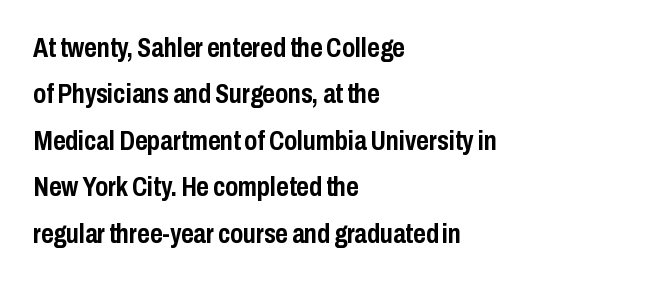
Q: Is the text bold? A: Yes.
Q: Is the text italic (slanted)? A: No, it is upright.
Q: Is the text underlined? A: No.
Q: How is the paragraph aligned? A: Left-aligned.
Q: Is the spacing between letters normal or unusually wide? A: Normal.
